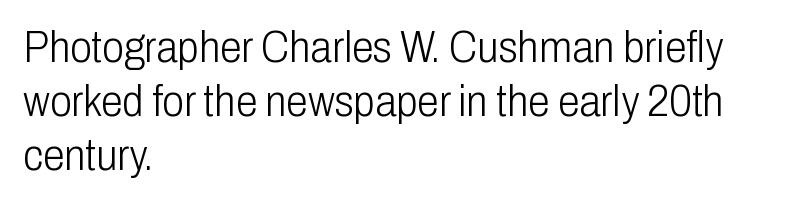
Bold? No — there's no thickening of the strokes. The paragraph shown leans on its left margin. The face used here is proportionally spaced, like ordinary book or web type. The space beneath each line is pristine and unruled. Regarding serifs, this sample does without them. Compared with typical body copy, the letter spacing here is the same.
